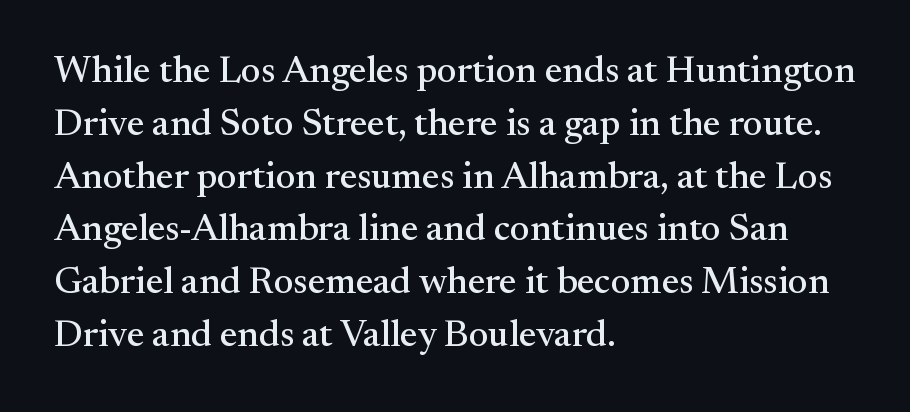
Does the leading feel generous? No, just average. If you drew a line through each stem, it would be perfectly vertical. Unmarked baselines from the first word to the last. Nothing unusual about the tracking: characters are spaced as the font intends. Character widths vary here, with narrow letters taking less room than wide ones. This rendering employs a face with finishing strokes, i.e., a serif.
